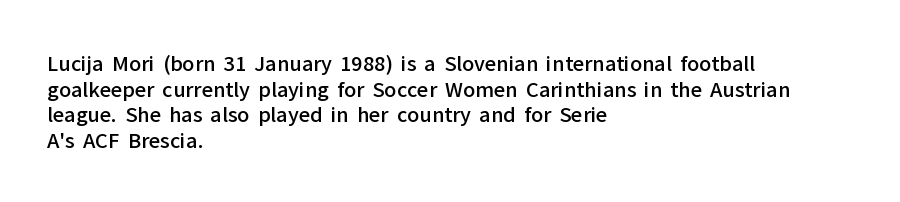
Q: Is the text bold? A: Semi-bold.
Q: Is the text italic (slanted)? A: No, it is upright.
Q: Is the text underlined? A: No.
Q: How is the paragraph aligned? A: Left-aligned.
Q: Is the spacing between letters normal or unusually wide? A: Normal.
Q: Is the spacing between lines tight, normal or loose? A: Normal.
